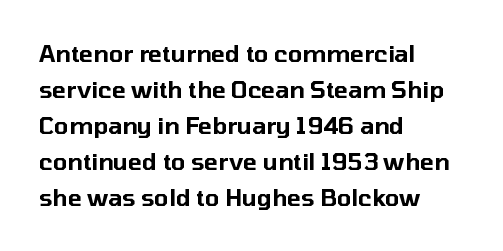
{"italic": "no", "underline": "no", "align": "left", "line_spacing": "normal", "line_spacing_ratio": 1.57, "letter_spacing": "normal", "letter_spacing_em": 0.0, "glyph_px": 23}
